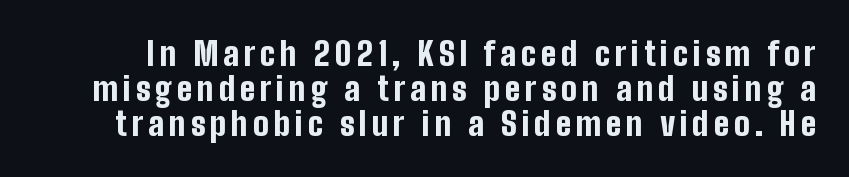
{"serif": "no", "italic": "no", "bold": "yes", "weight": "bold", "width": "condensed", "stroke_contrast": "low", "x_height": "medium", "monospaced": "no", "underline": "no", "line_spacing": "tight", "line_spacing_ratio": 1.06, "glyph_px": 33}
